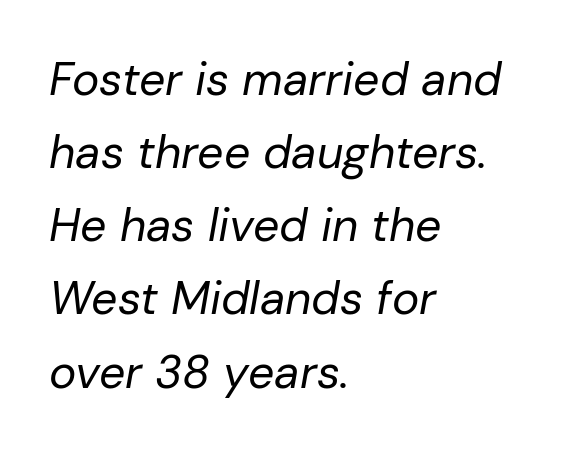
The image shows 46 px regular-weight type, italic (leaning right); set left-aligned, normal line spacing (1.59x), normal letter spacing, not underlined; low stroke contrast and a medium x-height.
